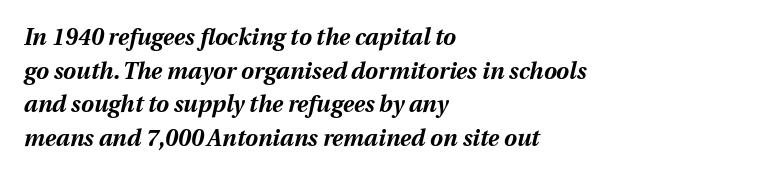
The image shows 23 px bold type, italic (leaning right); set left-aligned, normal line spacing (1.46x), normal letter spacing, not underlined.
